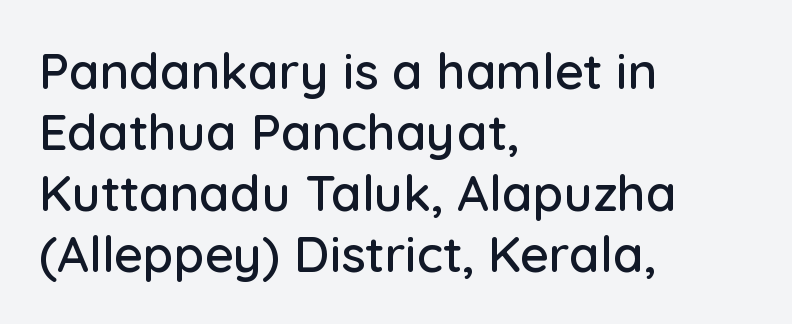
The image shows 50 px sans-serif type, upright; set left-aligned, line spacing 1.22x, normal letter spacing, not underlined; low stroke contrast and a medium x-height.
